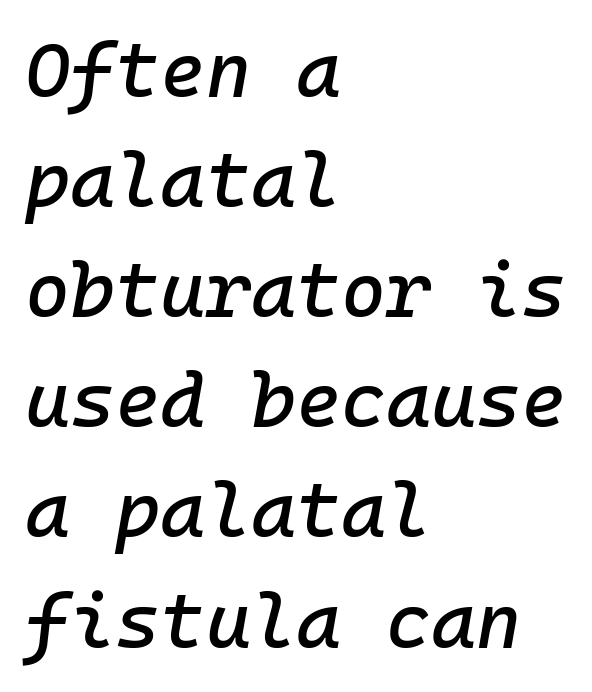
Q: Is the text italic (slanted)? A: Yes, it leans right by about 10 degrees.
Q: Is the text underlined? A: No.
Q: How is the paragraph aligned? A: Left-aligned.
Q: Is the spacing between letters normal or unusually wide? A: Normal.
Q: Is the spacing between lines tight, normal or loose? A: Normal.
Q: Width (condensed, normal, or wide)? A: Normal.
Q: Stroke contrast? A: Low.
Q: x-height? A: Medium.
Q: Monospaced? A: Yes.
